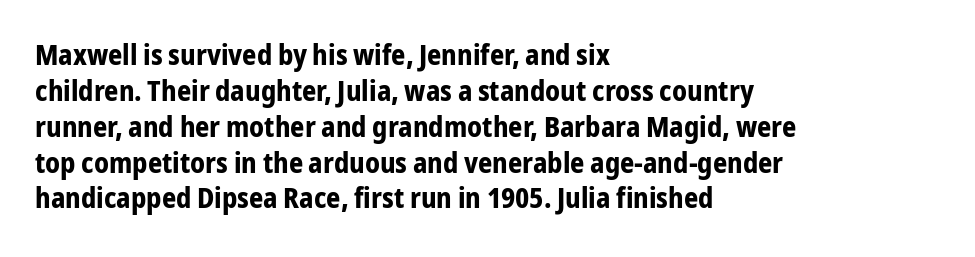
Q: Is the text bold? A: Yes.
Q: Is the text italic (slanted)? A: No, it is upright.
Q: Is the typeface a serif or a sans-serif typeface? A: Sans-serif.
Q: Is the text underlined? A: No.
Q: How is the paragraph aligned? A: Left-aligned.
Q: Is the spacing between letters normal or unusually wide? A: Normal.
Q: Is the spacing between lines tight, normal or loose? A: Normal.
Q: Width (condensed, normal, or wide)? A: Condensed.
Q: Stroke contrast? A: Low.
Q: x-height? A: Medium.
Q: Monospaced? A: No.
